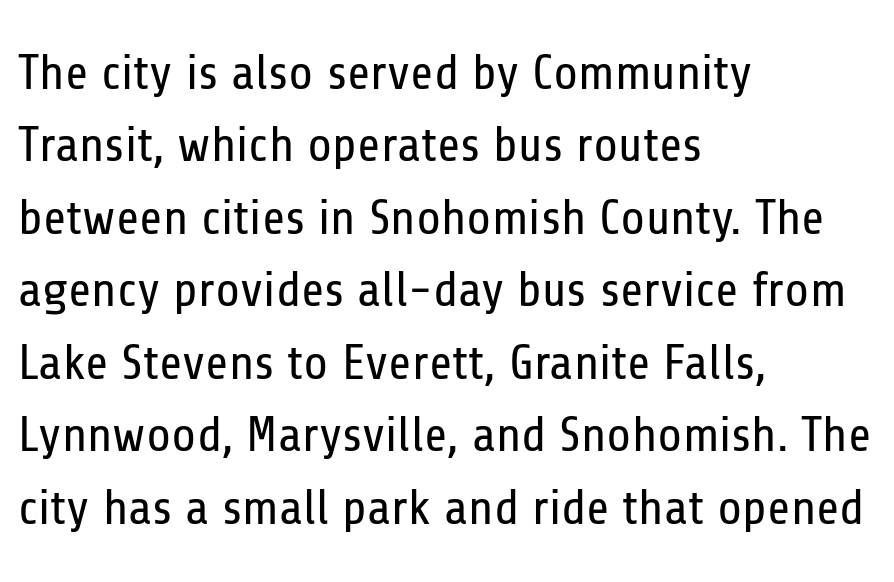
{"serif": "no", "italic": "no", "bold": "no", "weight": "regular", "width": "condensed", "stroke_contrast": "low", "x_height": "medium", "monospaced": "no", "underline": "no", "align": "left", "line_spacing": "normal", "line_spacing_ratio": 1.45, "letter_spacing": "normal", "letter_spacing_em": 0.0, "glyph_px": 50}
